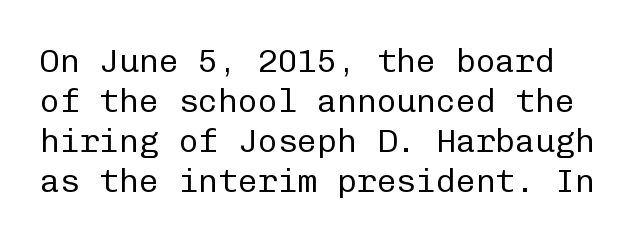
The image shows 33 px regular-weight sans-serif type, upright, monospaced; set line spacing 1.21x, normal letter spacing, not underlined; low stroke contrast and a medium x-height.
